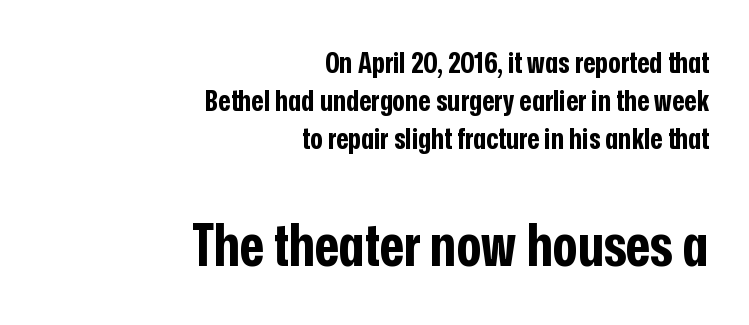
{"serif": "no", "italic": "no", "bold": "yes", "weight": "bold", "width": "condensed", "stroke_contrast": "low", "x_height": "medium", "monospaced": "no", "underline": "no", "align": "right", "line_spacing": "normal", "line_spacing_ratio": 1.26, "letter_spacing": "normal", "letter_spacing_em": 0.0, "larger_block": "second", "size_ratio": 1.97, "glyph_px": 59}
